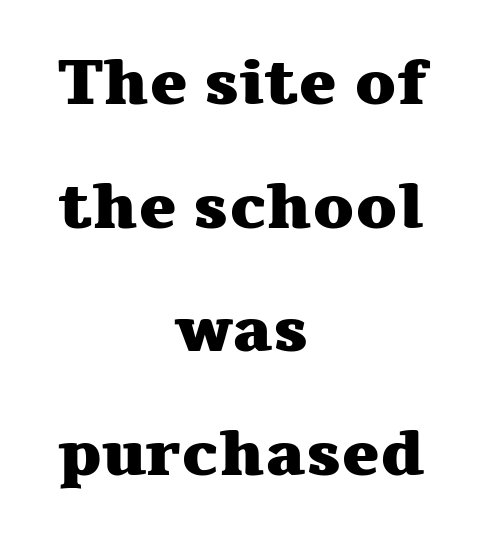
If you measured baseline to baseline, you'd find a long distance. Chunky letters — that's bold for sure. The line texture is even and compact thanks to regular tracking. This sample uses a serif face.
